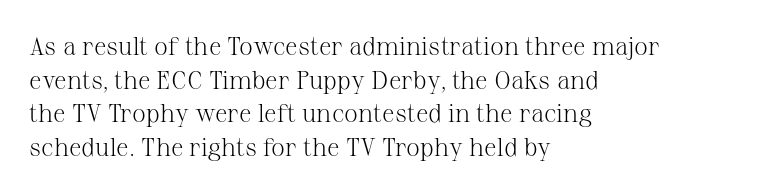
Honestly, there is no underline to notice here at all. When letters stand straight like this, we call the style roman or upright. The passage shown stacks its lines at a standard gap. Horizontal alignment here is leftward, the default for most running prose. Ink coverage per letter is moderate at most.
